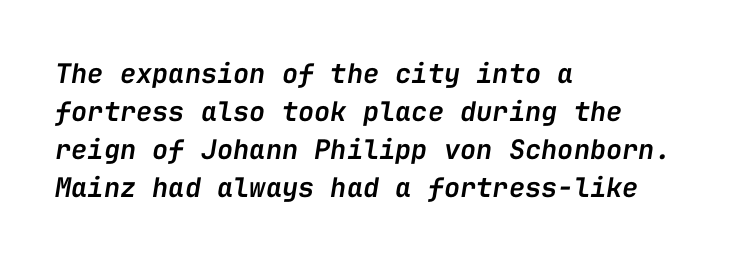
The image shows 27 px text type, italic (leaning right); set left-aligned, normal line spacing (1.41x), normal letter spacing, not underlined.
